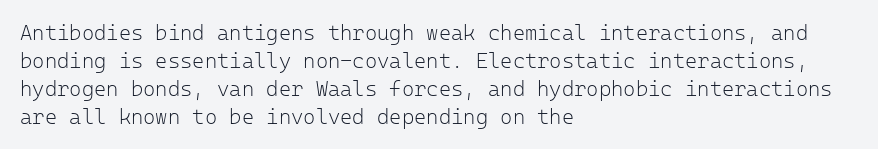
{"italic": "no", "bold": "no", "underline": "no", "align": "left", "line_spacing": "normal", "line_spacing_ratio": 1.33, "letter_spacing": "normal", "letter_spacing_em": 0.0, "glyph_px": 21}
